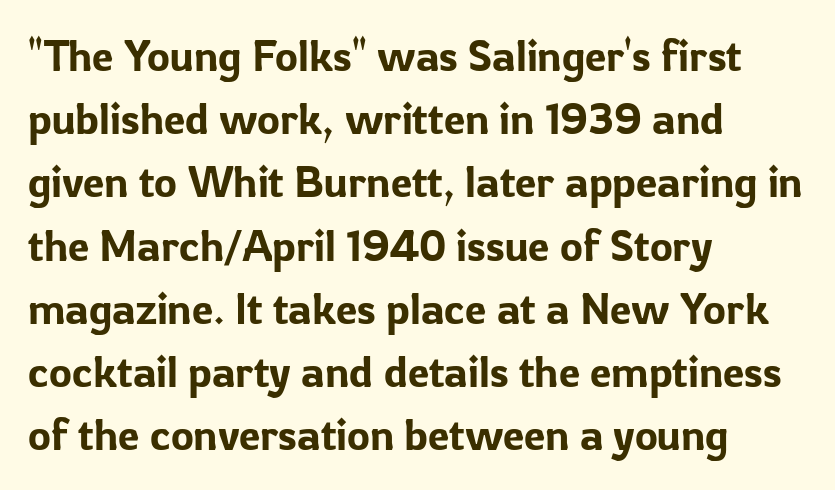
{"serif": "no", "italic": "no", "width": "normal", "stroke_contrast": "low", "x_height": "medium", "monospaced": "no", "underline": "no", "align": "left", "line_spacing": "normal", "line_spacing_ratio": 1.47, "letter_spacing": "normal", "letter_spacing_em": 0.0, "glyph_px": 43}
